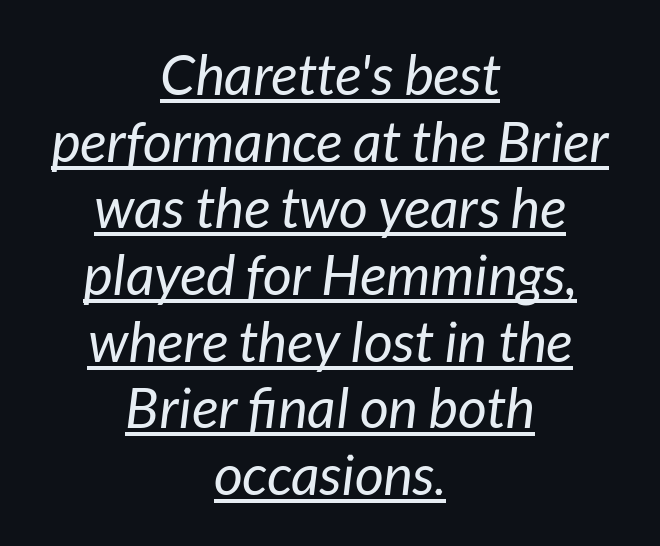
Short and long lines alike share a common midpoint. Characters are canted at an angle relative to the baseline's perpendicular. The letters advance in unequal steps, a hallmark of proportional type. No extra ink here — the face is not bold. Notice how a bar underscores the lettering throughout. Honestly, the letter spacing is just normal — you wouldn't notice it.
